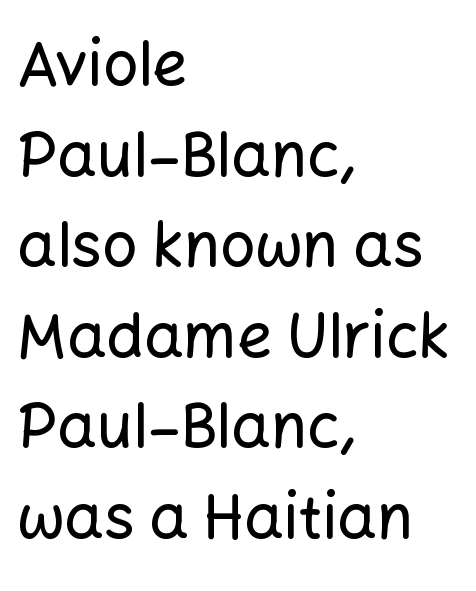
Q: Is the text italic (slanted)? A: No, it is upright.
Q: Is the typeface a serif or a sans-serif typeface? A: Sans-serif.
Q: Is the text underlined? A: No.
Q: How is the paragraph aligned? A: Left-aligned.
Q: Is the spacing between letters normal or unusually wide? A: Normal.
Q: Is the spacing between lines tight, normal or loose? A: Normal.
Q: Width (condensed, normal, or wide)? A: Normal.
Q: Stroke contrast? A: Low.
Q: x-height? A: Medium.
Q: Monospaced? A: No.
